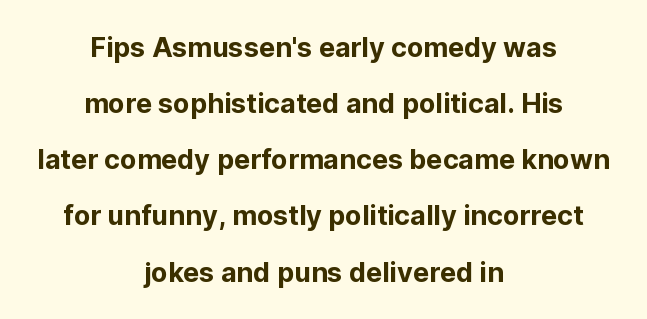
Q: Is the text italic (slanted)? A: No, it is upright.
Q: Is the text underlined? A: No.
Q: How is the paragraph aligned? A: Centered.
Q: Is the spacing between letters normal or unusually wide? A: Normal.
Q: Is the spacing between lines tight, normal or loose? A: Loose.
